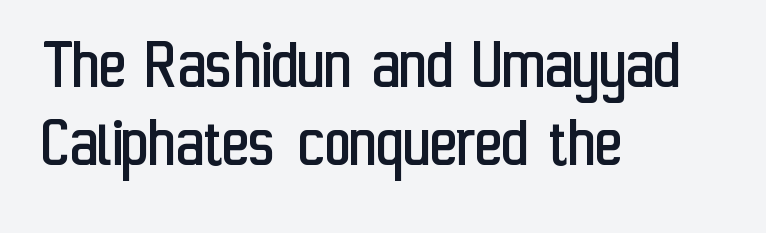
Q: Is the text bold? A: No.
Q: Is the text italic (slanted)? A: No, it is upright.
Q: Is the typeface a serif or a sans-serif typeface? A: Sans-serif.
Q: Is the text underlined? A: No.
Q: How is the paragraph aligned? A: Left-aligned.
Q: Is the spacing between letters normal or unusually wide? A: Normal.
Q: Is the spacing between lines tight, normal or loose? A: Tight.
Q: Width (condensed, normal, or wide)? A: Condensed.
Q: Stroke contrast? A: Low.
Q: x-height? A: Medium.
Q: Monospaced? A: No.
